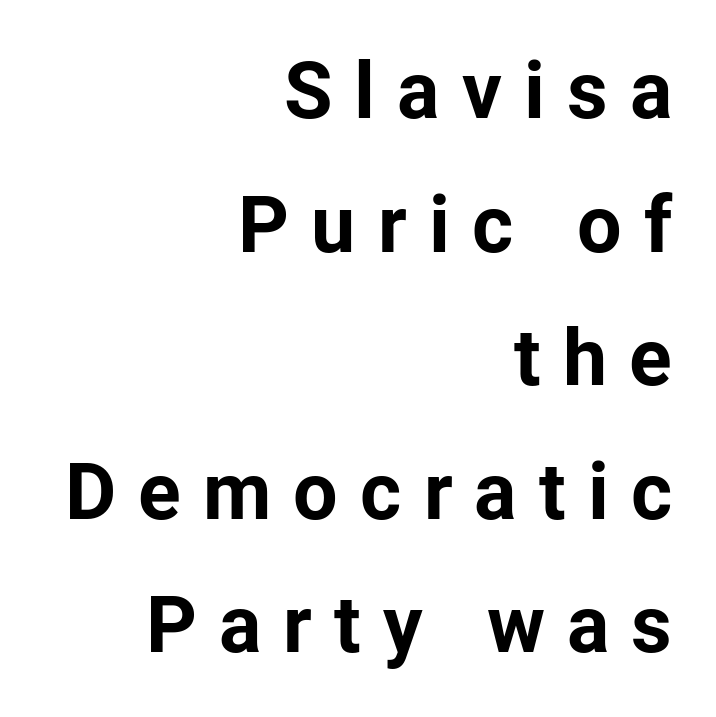
Q: Is the text bold? A: Yes.
Q: Is the text italic (slanted)? A: No, it is upright.
Q: Is the typeface a serif or a sans-serif typeface? A: Sans-serif.
Q: Is the text underlined? A: No.
Q: How is the paragraph aligned? A: Right-aligned.
Q: Is the spacing between letters normal or unusually wide? A: Unusually wide.
Q: Is the spacing between lines tight, normal or loose? A: Normal.
Q: Width (condensed, normal, or wide)? A: Normal.
Q: Stroke contrast? A: Low.
Q: x-height? A: Medium.
Q: Monospaced? A: No.
